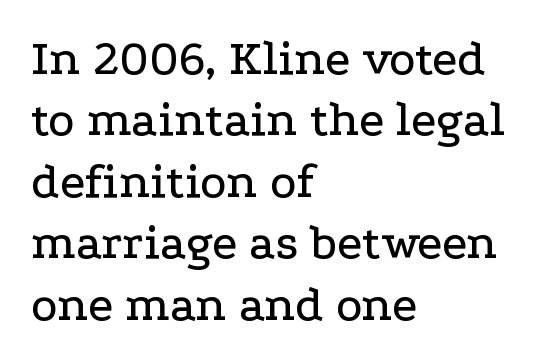
{"serif": "yes", "italic": "no", "width": "wide", "stroke_contrast": "low", "x_height": "medium", "monospaced": "no", "underline": "no", "align": "left", "line_spacing_ratio": 1.23, "letter_spacing": "normal", "letter_spacing_em": 0.0, "glyph_px": 50}
